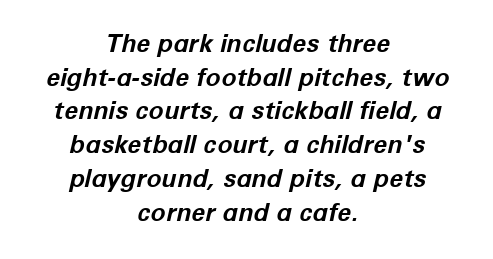
{"italic": "yes", "lean": "right", "slant_degrees": 12, "bold": "yes", "underline": "no", "align": "center", "line_spacing": "normal", "line_spacing_ratio": 1.35, "letter_spacing": "normal", "letter_spacing_em": 0.0, "glyph_px": 25}
